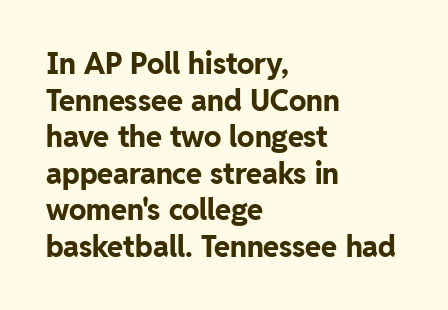
The image shows 29 px bold sans-serif type, upright; set left-aligned, normal line spacing (1.26x), normal letter spacing, not underlined; low stroke contrast and a medium x-height.
